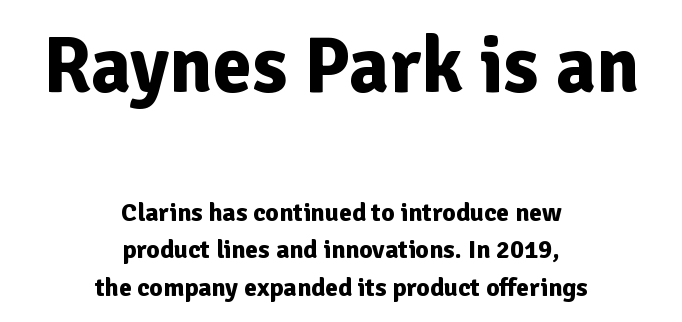
{"serif": "no", "italic": "no", "bold": "yes", "weight": "bold", "width": "normal", "stroke_contrast": "low", "x_height": "medium", "monospaced": "no", "underline": "no", "align": "center", "line_spacing": "normal", "line_spacing_ratio": 1.46, "letter_spacing": "normal", "letter_spacing_em": 0.0, "larger_block": "first", "size_ratio": 3.04, "glyph_px": 79}
